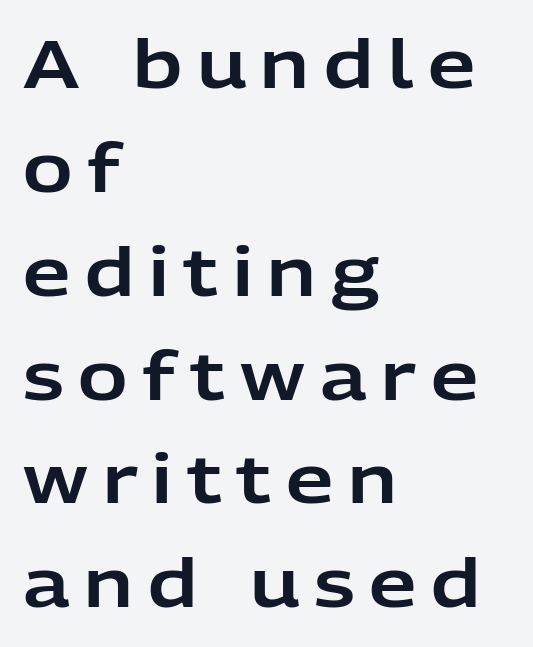
Descenders are the only things crossing below the line. Every character sits straight up, as roman type does. Leftover space on each line is placed entirely after the last word. The passage shown is typed in a proportional face where columns would drift. A sans-serif font was chosen for this passage. Whoever set this chose a conventional vertical rhythm.
